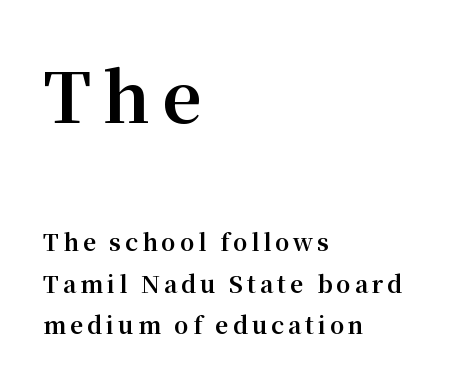
The image shows 69 px bold serif type, upright; set left-aligned, line spacing 1.82x, not underlined; the first (top) block is 3.0x larger; medium stroke contrast and a medium x-height.
